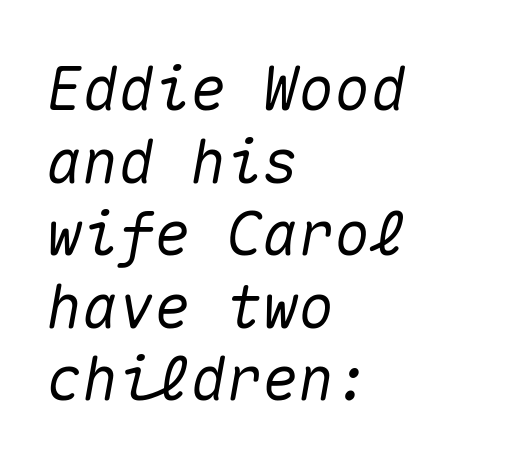
{"italic": "yes", "lean": "right", "slant_degrees": 10, "width": "normal", "stroke_contrast": "medium", "x_height": "medium", "monospaced": "yes", "underline": "no", "align": "left", "line_spacing_ratio": 1.21, "letter_spacing": "normal", "letter_spacing_em": 0.0, "glyph_px": 60}
